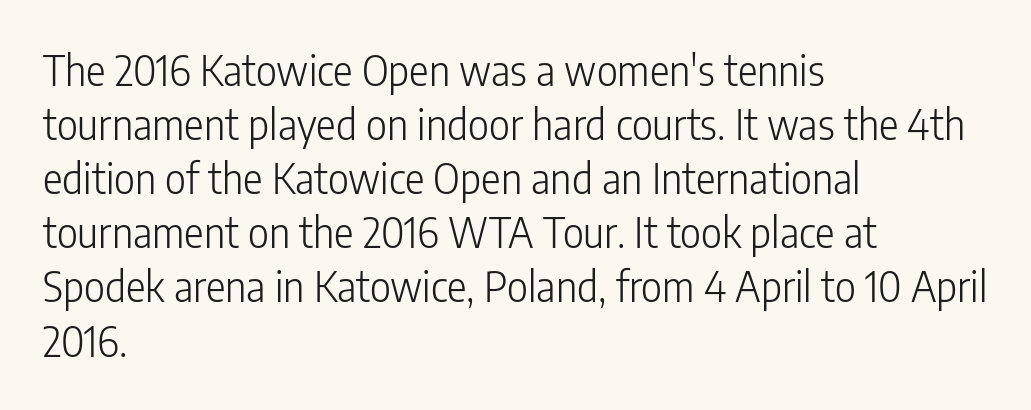
Q: Is the text bold? A: No.
Q: Is the text italic (slanted)? A: No, it is upright.
Q: Is the typeface a serif or a sans-serif typeface? A: Sans-serif.
Q: Is the text underlined? A: No.
Q: How is the paragraph aligned? A: Left-aligned.
Q: Is the spacing between letters normal or unusually wide? A: Normal.
Q: Is the spacing between lines tight, normal or loose? A: Normal.
Q: Width (condensed, normal, or wide)? A: Condensed.
Q: Stroke contrast? A: Low.
Q: x-height? A: Medium.
Q: Monospaced? A: No.
